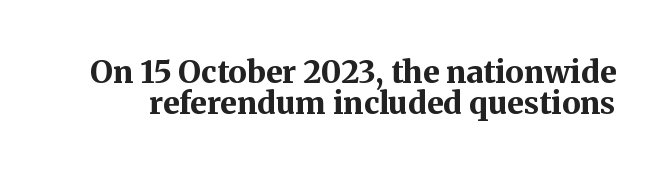
Q: Is the text bold? A: Yes.
Q: Is the text italic (slanted)? A: No, it is upright.
Q: Is the typeface a serif or a sans-serif typeface? A: Serif.
Q: Is the text underlined? A: No.
Q: Is the spacing between letters normal or unusually wide? A: Normal.
Q: Is the spacing between lines tight, normal or loose? A: Tight.
Q: Width (condensed, normal, or wide)? A: Normal.
Q: Stroke contrast? A: Medium.
Q: x-height? A: Medium.
Q: Monospaced? A: No.
